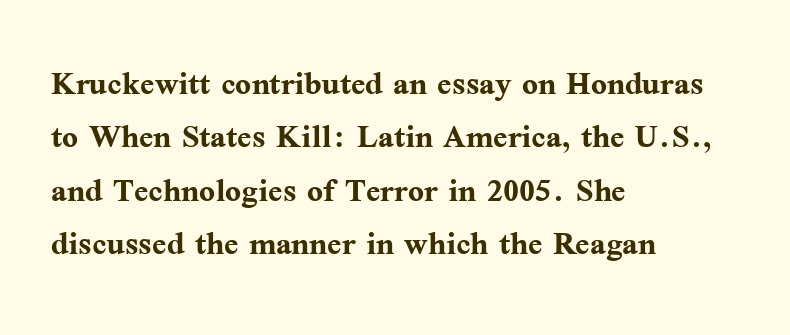
The glyphs in this specimen are seriffed. Where is the straight margin? On the left. The glyphs are unaccompanied by any horizontal stroke below them. The rendering uses a bold face; every stroke is thick and dark. These lines are rendered in a variable-pitch font.
